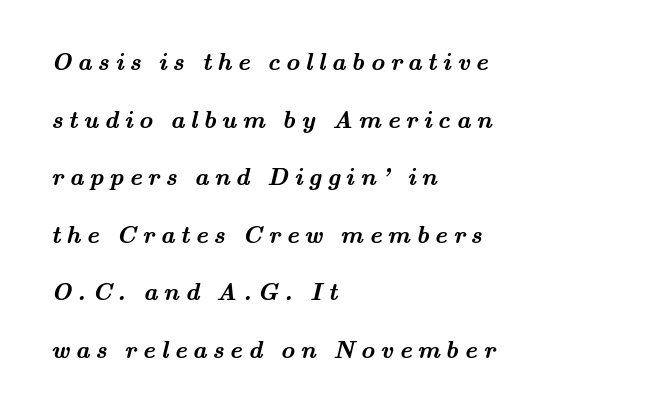
Q: Is the text bold? A: Yes.
Q: Is the text underlined? A: No.
Q: How is the paragraph aligned? A: Left-aligned.
Q: Is the spacing between letters normal or unusually wide? A: Unusually wide.
Q: Is the spacing between lines tight, normal or loose? A: Loose.
